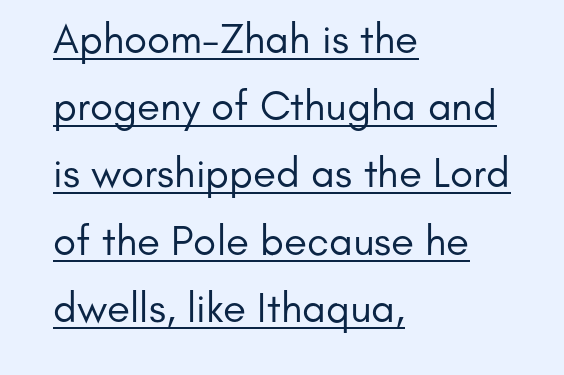
The image shows 42 px regular-weight sans-serif type, upright; set left-aligned, normal line spacing (1.6x), normal letter spacing, underlined; low stroke contrast and a small x-height.
